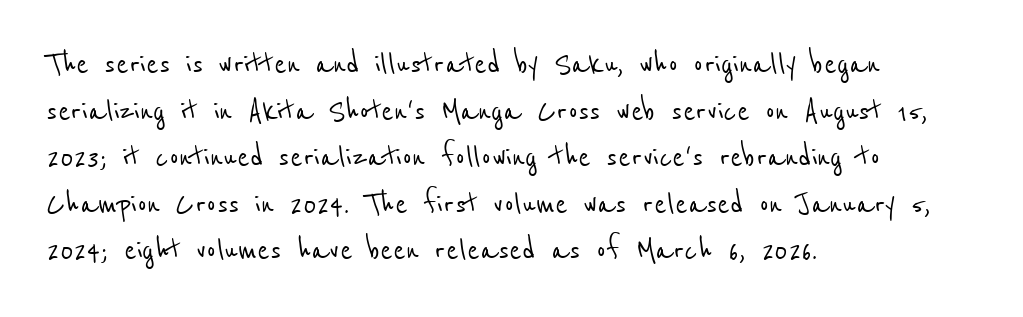
Q: Is the typeface a serif or a sans-serif typeface? A: Sans-serif.
Q: Is the text underlined? A: No.
Q: How is the paragraph aligned? A: Left-aligned.
Q: Is the spacing between letters normal or unusually wide? A: Normal.
Q: Is the spacing between lines tight, normal or loose? A: Normal.
Q: Width (condensed, normal, or wide)? A: Condensed.
Q: Stroke contrast? A: Low.
Q: x-height? A: Medium.
Q: Monospaced? A: No.
